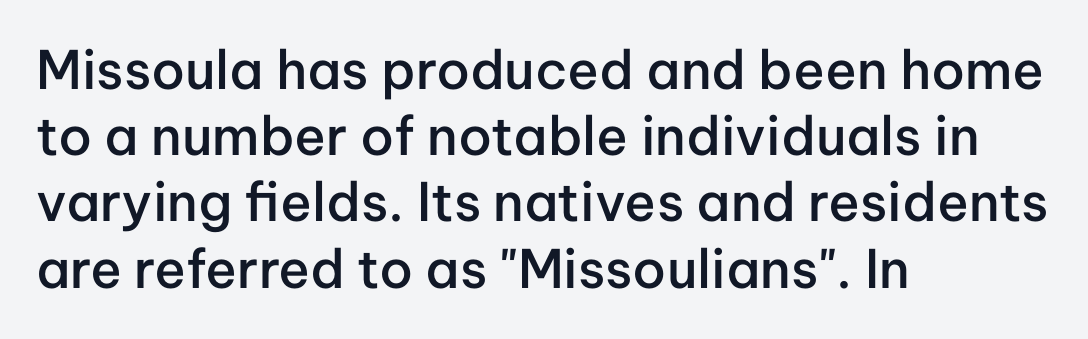
{"serif": "no", "italic": "no", "bold": "semi", "weight": "semibold", "width": "normal", "stroke_contrast": "low", "x_height": "medium", "monospaced": "no", "underline": "no", "align": "left", "line_spacing": "normal", "line_spacing_ratio": 1.25, "letter_spacing": "normal", "letter_spacing_em": 0.0, "glyph_px": 53}
